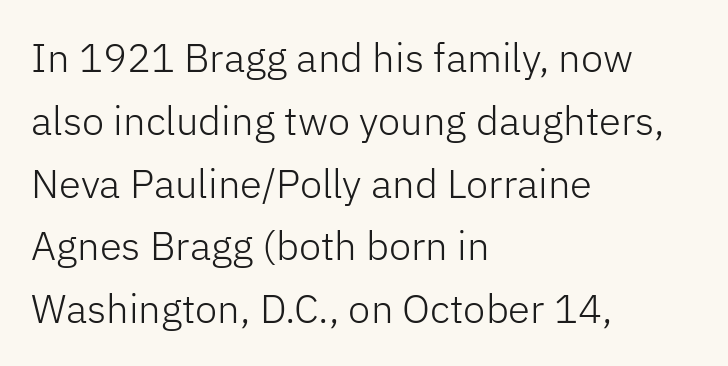
Line spacing here is normal. A clean baseline with only descenders dipping below it. Students, note that the glyphs here touch the page at normal intervals. Heft: none added — not bold. The lettering stays uniformly vertical, giving the passage a roman look.
